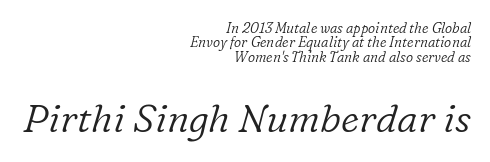
{"serif": "yes", "italic": "yes", "lean": "right", "slant_degrees": 16, "bold": "no", "weight": "light", "width": "normal", "stroke_contrast": "low", "x_height": "medium", "monospaced": "no", "underline": "no", "align": "right", "line_spacing": "tight", "line_spacing_ratio": 1.03, "letter_spacing": "normal", "letter_spacing_em": 0.0, "larger_block": "second", "size_ratio": 2.79, "glyph_px": 39}
